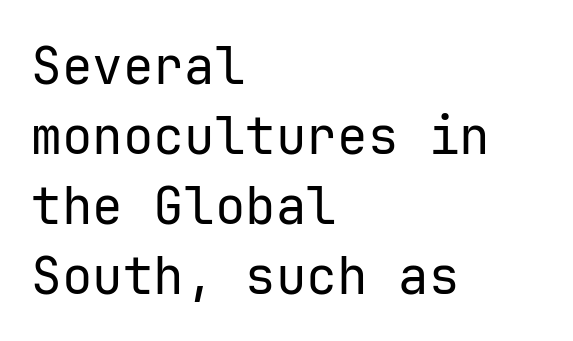
Grotesque or geometric, the face here clearly has no serifs. The typesetter chose a ragged-right arrangement here. The words here are not underlined. The specimen reads as upright at a glance. This sample uses plain, unmodified letter spacing.
